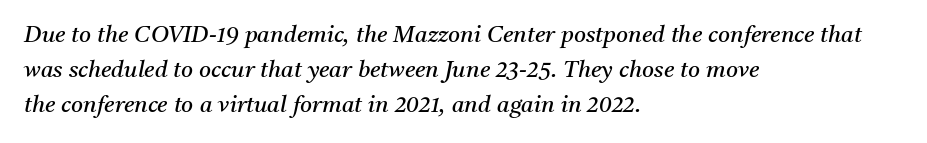
{"italic": "yes", "lean": "right", "slant_degrees": 11, "bold": "no", "underline": "no", "align": "left", "line_spacing": "normal", "line_spacing_ratio": 1.53, "letter_spacing": "normal", "letter_spacing_em": 0.0, "glyph_px": 23}
